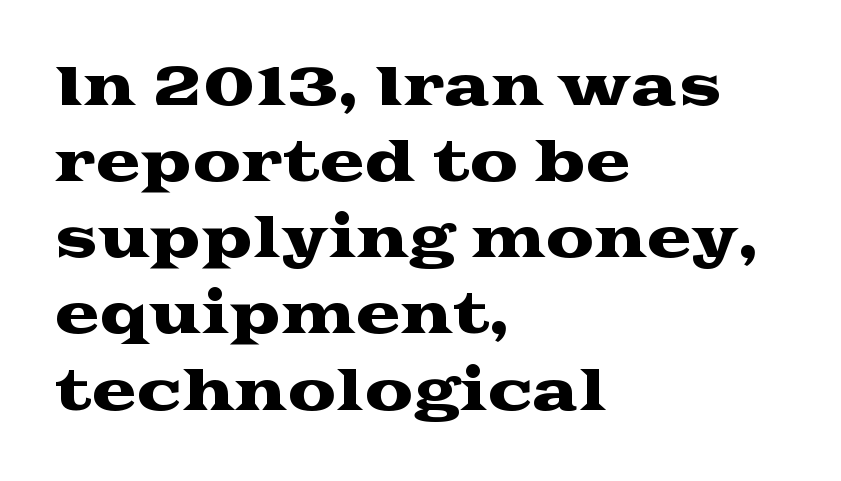
Q: Is the text italic (slanted)? A: No, it is upright.
Q: Is the typeface a serif or a sans-serif typeface? A: Serif.
Q: Is the text underlined? A: No.
Q: How is the paragraph aligned? A: Left-aligned.
Q: Is the spacing between letters normal or unusually wide? A: Normal.
Q: Is the spacing between lines tight, normal or loose? A: Normal.
Q: Width (condensed, normal, or wide)? A: Wide.
Q: Stroke contrast? A: Medium.
Q: x-height? A: Medium.
Q: Monospaced? A: No.
